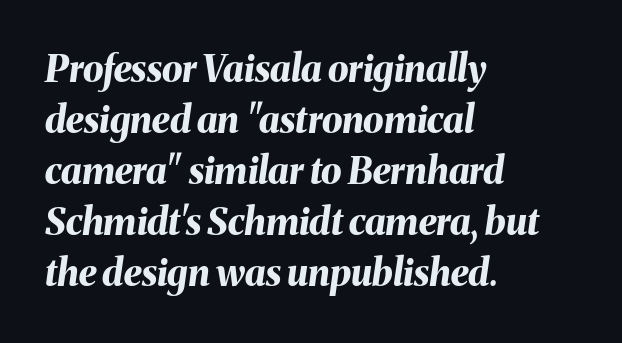
The image shows 37 px bold type, italic (leaning right); set left-aligned, normal line spacing (1.38x), normal letter spacing, not underlined; medium stroke contrast and a medium x-height.
